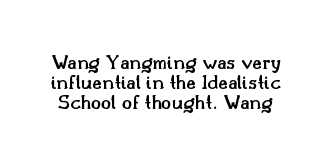
Ordinary non-slanted type is in use. Tracking here is standard; glyphs follow each other at the usual distance. Typographic density is moderately raised because the face is semibold. A typesetter would call this leading minimal, almost set solid. The space directly below the letters is spotless.
